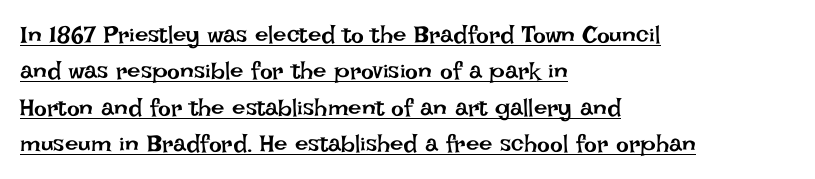
Q: Is the text bold? A: No.
Q: Is the text italic (slanted)? A: No, it is upright.
Q: Is the text underlined? A: Yes.
Q: How is the paragraph aligned? A: Left-aligned.
Q: Is the spacing between letters normal or unusually wide? A: Normal.
Q: Is the spacing between lines tight, normal or loose? A: Normal.
